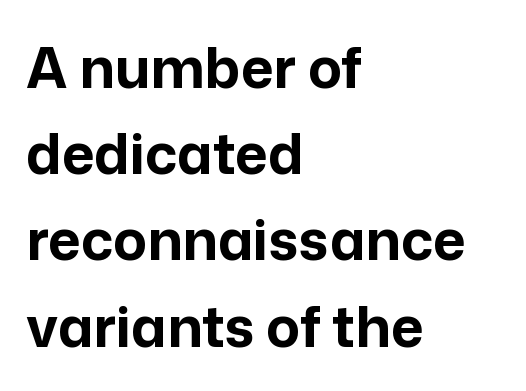
The image shows 56 px bold sans-serif type, upright; set left-aligned, normal line spacing (1.54x), normal letter spacing, not underlined; low stroke contrast and a medium x-height.
